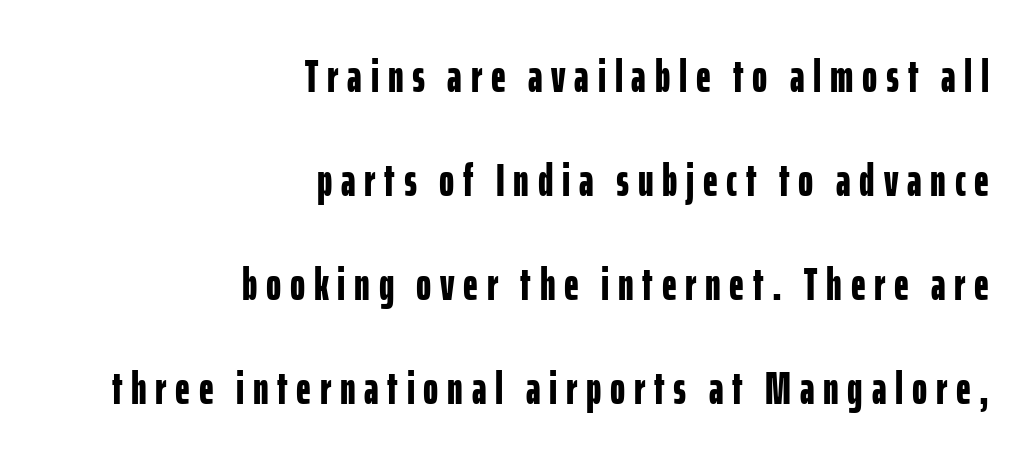
Q: Is the text bold? A: Yes.
Q: Is the text italic (slanted)? A: No, it is upright.
Q: Is the typeface a serif or a sans-serif typeface? A: Sans-serif.
Q: Is the text underlined? A: No.
Q: How is the paragraph aligned? A: Right-aligned.
Q: Is the spacing between lines tight, normal or loose? A: Loose.
Q: Width (condensed, normal, or wide)? A: Condensed.
Q: Stroke contrast? A: Low.
Q: x-height? A: Medium.
Q: Monospaced? A: No.
